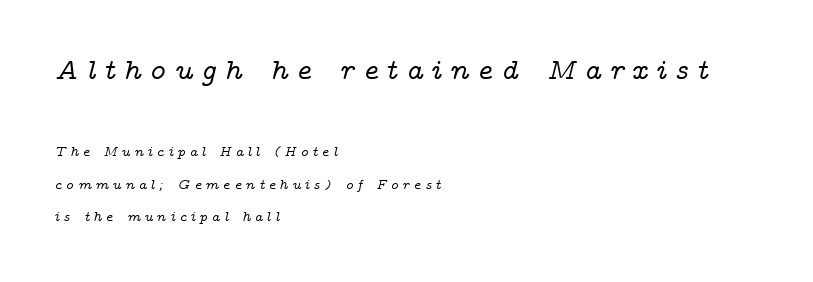
The image shows 29 px wide serif type, italic (leaning right); set left-aligned, loose line spacing (2.32x), unusually wide letter spacing (+0.27 em), not underlined; the first (top) block is 2.07x larger; low stroke contrast and a medium x-height.
